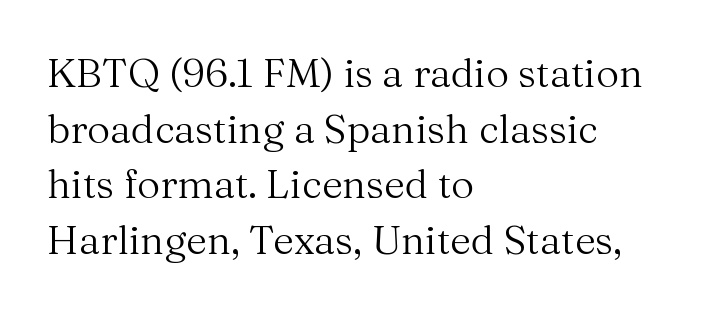
{"serif": "yes", "italic": "no", "bold": "no", "weight": "regular", "width": "normal", "stroke_contrast": "medium", "x_height": "medium", "monospaced": "no", "underline": "no", "align": "left", "line_spacing": "normal", "line_spacing_ratio": 1.39, "letter_spacing": "normal", "letter_spacing_em": 0.0, "glyph_px": 40}
